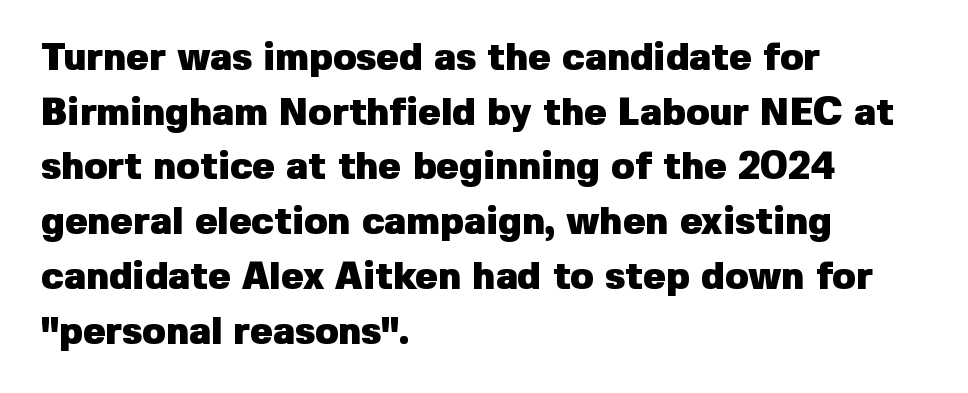
Q: Is the text bold? A: Yes.
Q: Is the text italic (slanted)? A: No, it is upright.
Q: Is the typeface a serif or a sans-serif typeface? A: Sans-serif.
Q: Is the text underlined? A: No.
Q: How is the paragraph aligned? A: Left-aligned.
Q: Is the spacing between letters normal or unusually wide? A: Normal.
Q: Is the spacing between lines tight, normal or loose? A: Normal.
Q: Width (condensed, normal, or wide)? A: Normal.
Q: Stroke contrast? A: Low.
Q: x-height? A: Medium.
Q: Monospaced? A: No.
